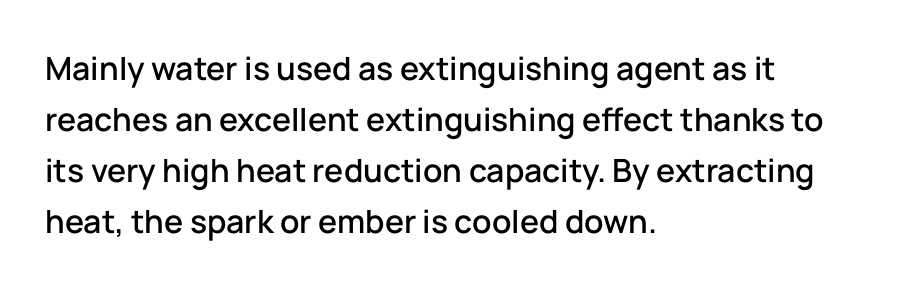
Vertical strokes here are truly vertical. Is this a fixed-width face? No — the glyphs have proportional, varying widths. The string is rendered with underlining switched off. Nothing unusual about the tracking: characters are spaced as the font intends. The setting favours the left margin, as ordinary paragraphs usually do.
